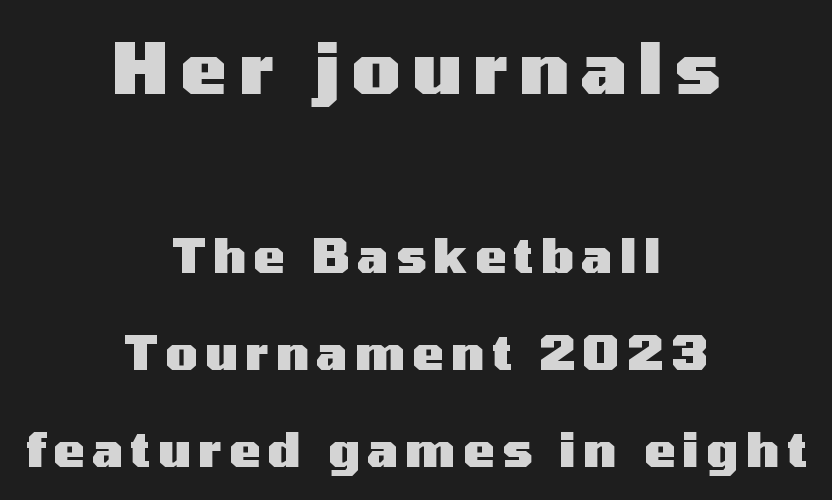
Q: Is the text bold? A: Yes.
Q: Is the text italic (slanted)? A: No, it is upright.
Q: Is the typeface a serif or a sans-serif typeface? A: Sans-serif.
Q: Is the text underlined? A: No.
Q: How is the paragraph aligned? A: Centered.
Q: Is the spacing between lines tight, normal or loose? A: Loose.
Q: Which block of text is set in a larger size, the first (top) or the second (bottom)? A: The first (top) one.
Q: Width (condensed, normal, or wide)? A: Wide.
Q: Stroke contrast? A: Medium.
Q: x-height? A: Medium.
Q: Monospaced? A: No.
